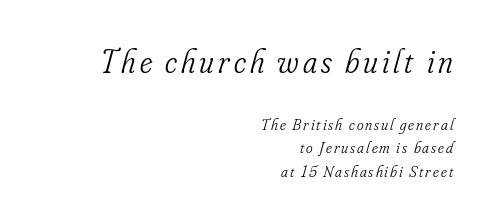
Q: Is the text bold? A: No.
Q: Is the text italic (slanted)? A: Yes, it leans right by about 16 degrees.
Q: Is the typeface a serif or a sans-serif typeface? A: Serif.
Q: Is the text underlined? A: No.
Q: How is the paragraph aligned? A: Right-aligned.
Q: Is the spacing between lines tight, normal or loose? A: Normal.
Q: Which block of text is set in a larger size, the first (top) or the second (bottom)? A: The first (top) one.
Q: Width (condensed, normal, or wide)? A: Condensed.
Q: Stroke contrast? A: Low.
Q: x-height? A: Small.
Q: Monospaced? A: No.
